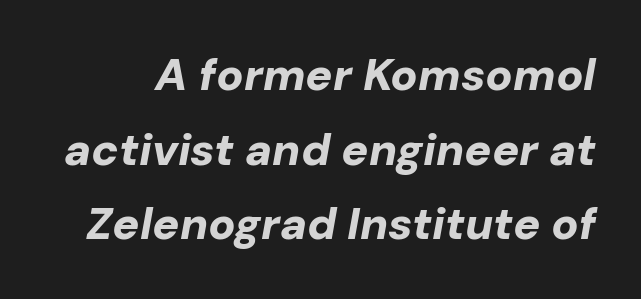
Q: Is the text bold? A: Yes.
Q: Is the text italic (slanted)? A: Yes, it leans right by about 10 degrees.
Q: Is the text underlined? A: No.
Q: Is the spacing between letters normal or unusually wide? A: Normal.
Q: Is the spacing between lines tight, normal or loose? A: Normal.
Q: Width (condensed, normal, or wide)? A: Normal.
Q: Stroke contrast? A: Low.
Q: x-height? A: Medium.
Q: Monospaced? A: No.
